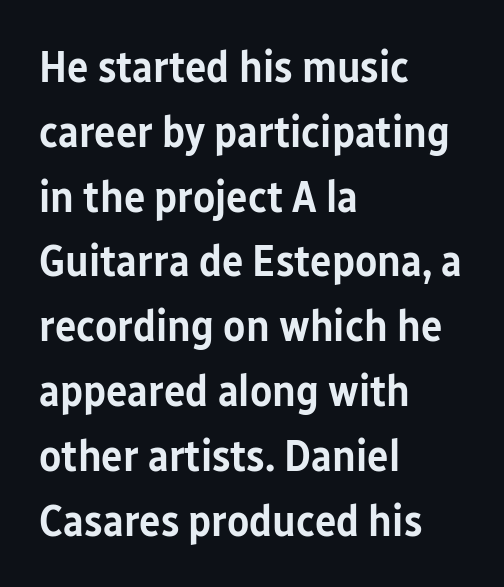
The image shows 45 px semibold, condensed sans-serif type, upright; set left-aligned, normal line spacing (1.44x), normal letter spacing, not underlined; low stroke contrast and a medium x-height.
